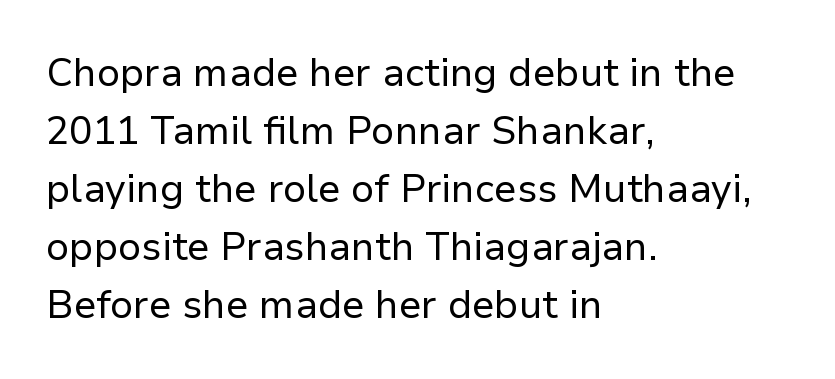
Q: Is the text bold? A: No.
Q: Is the text italic (slanted)? A: No, it is upright.
Q: Is the typeface a serif or a sans-serif typeface? A: Sans-serif.
Q: Is the text underlined? A: No.
Q: How is the paragraph aligned? A: Left-aligned.
Q: Is the spacing between letters normal or unusually wide? A: Normal.
Q: Is the spacing between lines tight, normal or loose? A: Normal.
Q: Width (condensed, normal, or wide)? A: Normal.
Q: Stroke contrast? A: Low.
Q: x-height? A: Medium.
Q: Monospaced? A: No.
